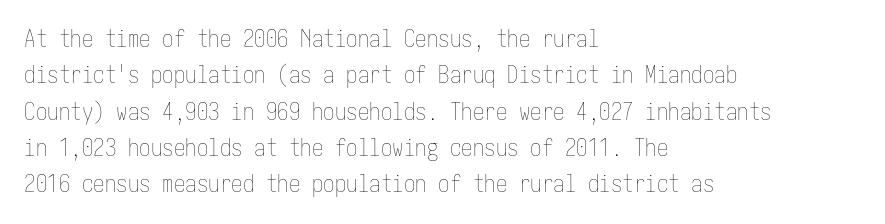
{"italic": "no", "bold": "no", "underline": "no", "align": "left", "line_spacing": "normal", "line_spacing_ratio": 1.58, "letter_spacing": "normal", "letter_spacing_em": 0.0, "glyph_px": 23}
